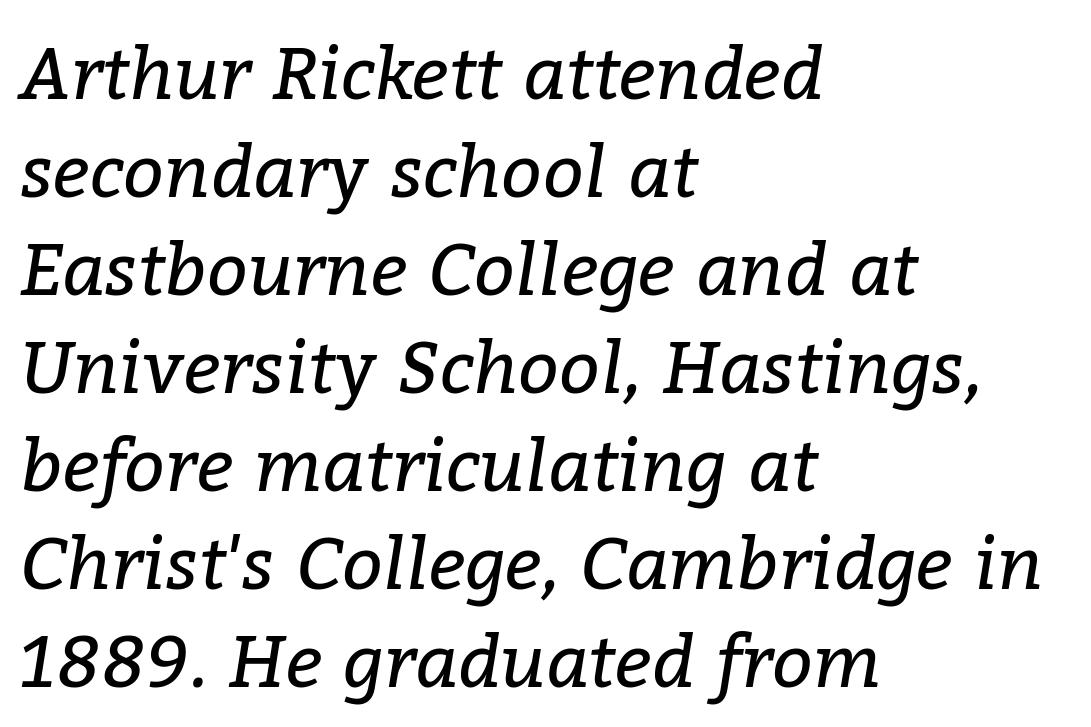
{"serif": "yes", "italic": "yes", "lean": "right", "slant_degrees": 9, "bold": "no", "weight": "regular", "width": "normal", "stroke_contrast": "low", "x_height": "medium", "monospaced": "no", "underline": "no", "align": "left", "line_spacing": "normal", "line_spacing_ratio": 1.36, "letter_spacing": "normal", "letter_spacing_em": 0.0, "glyph_px": 72}
